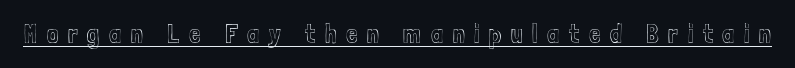
The image shows 26 px text type, upright; set unusually wide letter spacing (+0.37 em), underlined.
